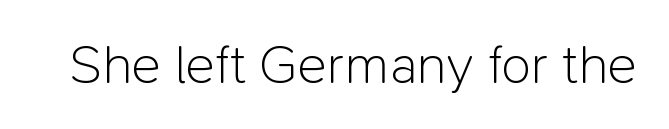
Q: Is the text bold? A: No.
Q: Is the text italic (slanted)? A: No, it is upright.
Q: Is the typeface a serif or a sans-serif typeface? A: Sans-serif.
Q: Is the text underlined? A: No.
Q: Is the spacing between letters normal or unusually wide? A: Normal.
Q: Width (condensed, normal, or wide)? A: Normal.
Q: Stroke contrast? A: Low.
Q: x-height? A: Medium.
Q: Monospaced? A: No.
